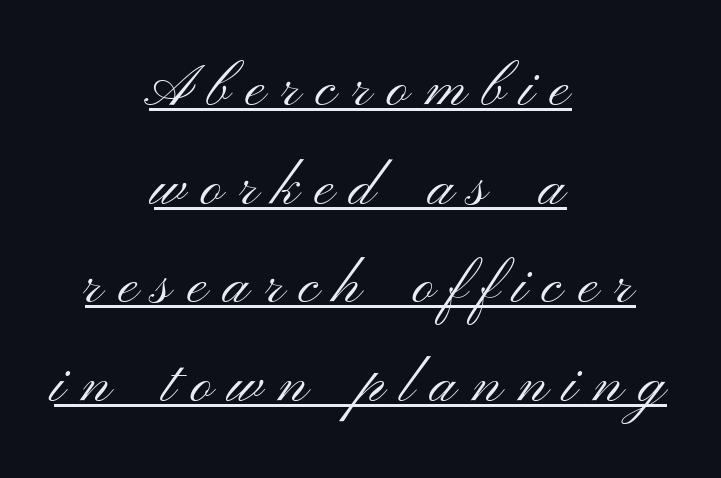
The image shows 59 px light, wide sans-serif type; set centered, normal line spacing (1.67x), unusually wide letter spacing (+0.27 em), underlined; medium stroke contrast and a small x-height.
